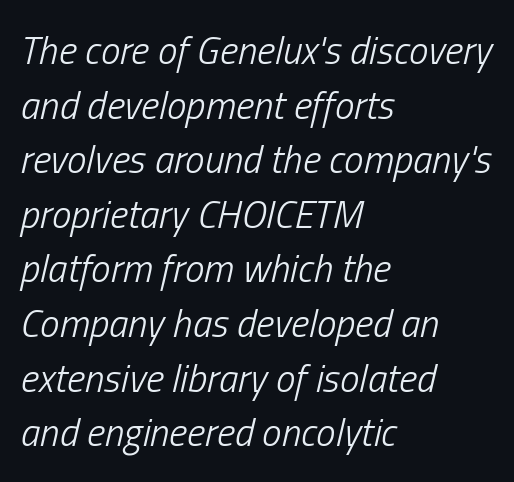
Q: Is the text bold? A: No.
Q: Is the text italic (slanted)? A: Yes, it leans right by about 13 degrees.
Q: Is the text underlined? A: No.
Q: How is the paragraph aligned? A: Left-aligned.
Q: Is the spacing between letters normal or unusually wide? A: Normal.
Q: Is the spacing between lines tight, normal or loose? A: Normal.
Q: Width (condensed, normal, or wide)? A: Condensed.
Q: Stroke contrast? A: Low.
Q: x-height? A: Medium.
Q: Monospaced? A: No.
